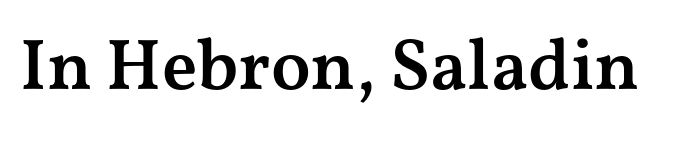
The image shows 72 px semibold, wide serif type, upright; set normal letter spacing, not underlined; medium stroke contrast and a medium x-height.
